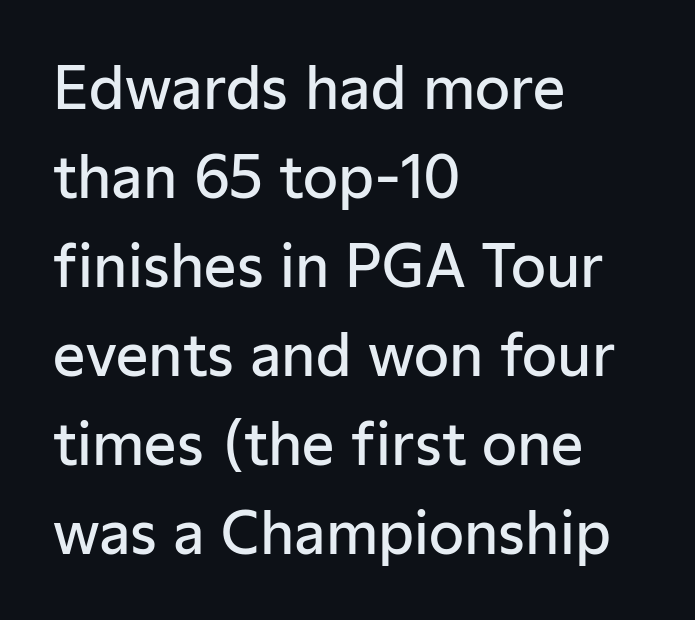
Check under the words: just untouched page. These lines are composed in type without serifs. Moderately thickened strokes mark this as semibold type. Upright lettering throughout. Students, observe: this is what conventionally led text looks like. Here the designer chose a conventional face with non-uniform glyph widths.
